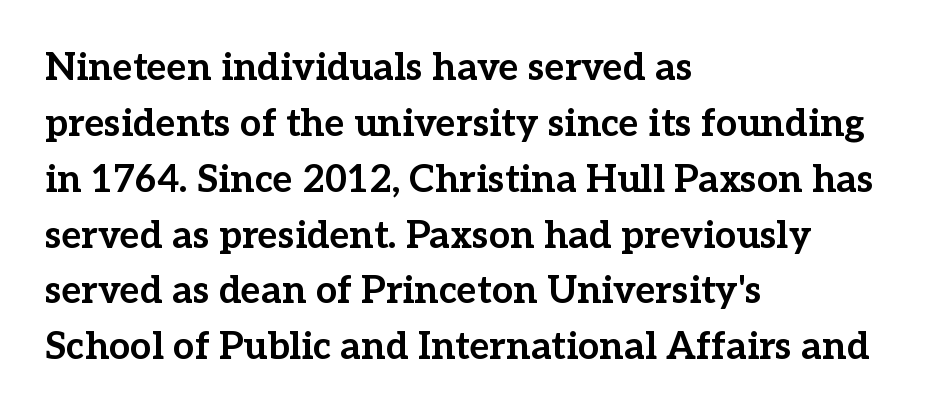
The image shows 38 px bold serif type, upright; set left-aligned, normal line spacing (1.47x), normal letter spacing, not underlined; low stroke contrast and a medium x-height.
